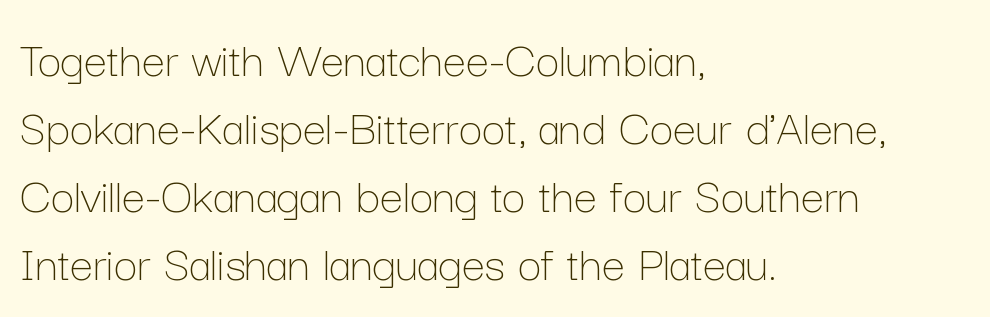
Q: Is the text bold? A: No.
Q: Is the text italic (slanted)? A: No, it is upright.
Q: Is the text underlined? A: No.
Q: How is the paragraph aligned? A: Left-aligned.
Q: Is the spacing between letters normal or unusually wide? A: Normal.
Q: Is the spacing between lines tight, normal or loose? A: Normal.
Q: Width (condensed, normal, or wide)? A: Normal.
Q: Stroke contrast? A: Low.
Q: x-height? A: Medium.
Q: Monospaced? A: No.
